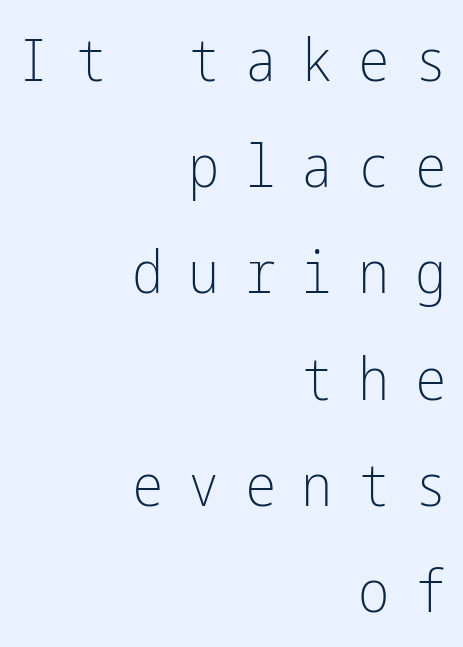
The image shows 59 px light, condensed sans-serif type, upright; set right-aligned, line spacing 1.8x, unusually wide letter spacing (+0.43 em), not underlined; low stroke contrast and a medium x-height.
